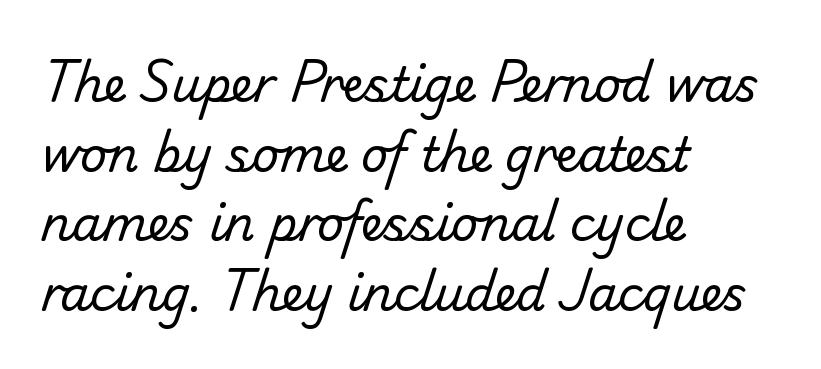
The typeface chosen for these lines omits serifs. Honestly, there is no underline to notice here at all. This is not heavy type; no bold has been used. Whoever set this chose a conventional vertical rhythm.
